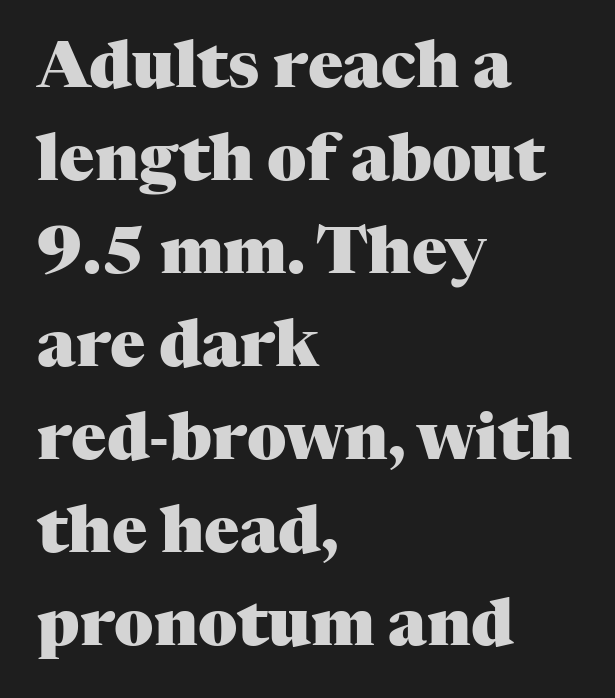
Q: Is the text bold? A: Yes.
Q: Is the text italic (slanted)? A: No, it is upright.
Q: Is the typeface a serif or a sans-serif typeface? A: Serif.
Q: Is the text underlined? A: No.
Q: How is the paragraph aligned? A: Left-aligned.
Q: Is the spacing between letters normal or unusually wide? A: Normal.
Q: Is the spacing between lines tight, normal or loose? A: Normal.
Q: Width (condensed, normal, or wide)? A: Normal.
Q: Stroke contrast? A: Medium.
Q: x-height? A: Medium.
Q: Monospaced? A: No.
